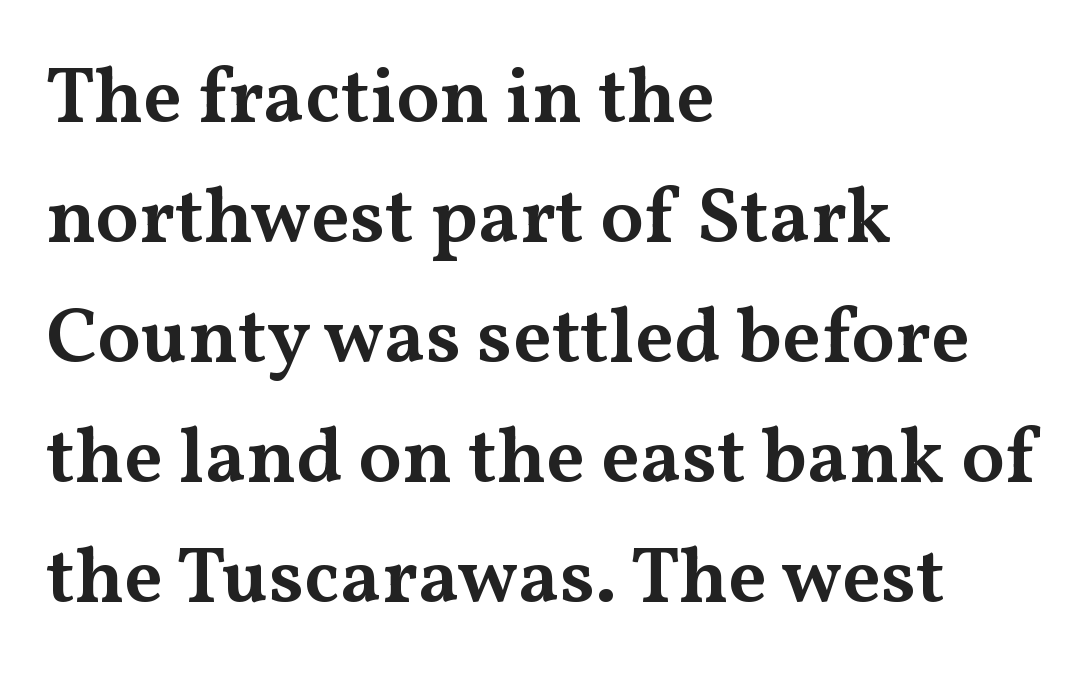
{"serif": "yes", "italic": "no", "bold": "semi", "weight": "semibold", "width": "wide", "stroke_contrast": "medium", "x_height": "medium", "monospaced": "no", "underline": "no", "align": "left", "line_spacing": "normal", "line_spacing_ratio": 1.52, "letter_spacing": "normal", "letter_spacing_em": 0.0, "glyph_px": 79}
